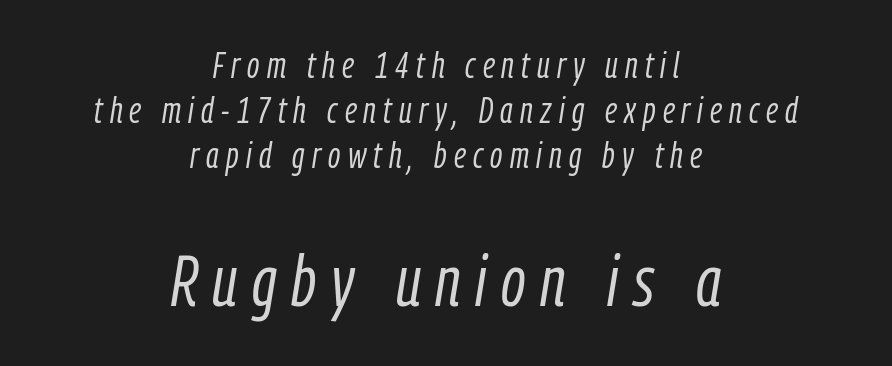
The space beneath each line is pristine and unruled. Heft: none added — not bold. Reading top to bottom, the characters get bigger at the block break. This sample uses an oblique cut, with every glyph tilted off the vertical. The letterforms stand isolated, each surrounded by extra space.
